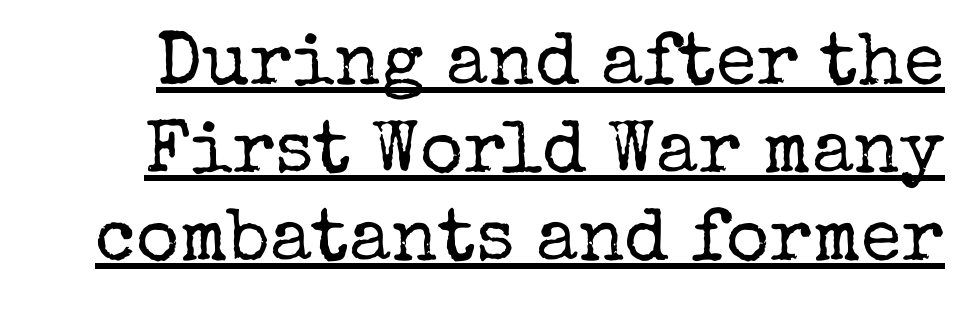
Q: Is the text bold? A: No.
Q: Is the text italic (slanted)? A: No, it is upright.
Q: Is the typeface a serif or a sans-serif typeface? A: Serif.
Q: Is the text underlined? A: Yes.
Q: Is the spacing between letters normal or unusually wide? A: Normal.
Q: Width (condensed, normal, or wide)? A: Normal.
Q: Stroke contrast? A: Low.
Q: x-height? A: Medium.
Q: Monospaced? A: No.
